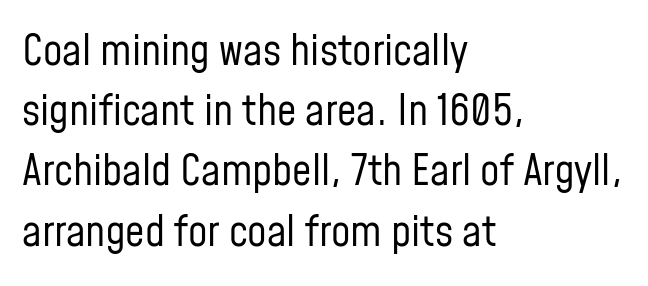
The image shows 43 px regular-weight, condensed sans-serif type, upright; set left-aligned, normal line spacing (1.4x), normal letter spacing, not underlined; low stroke contrast and a medium x-height.
